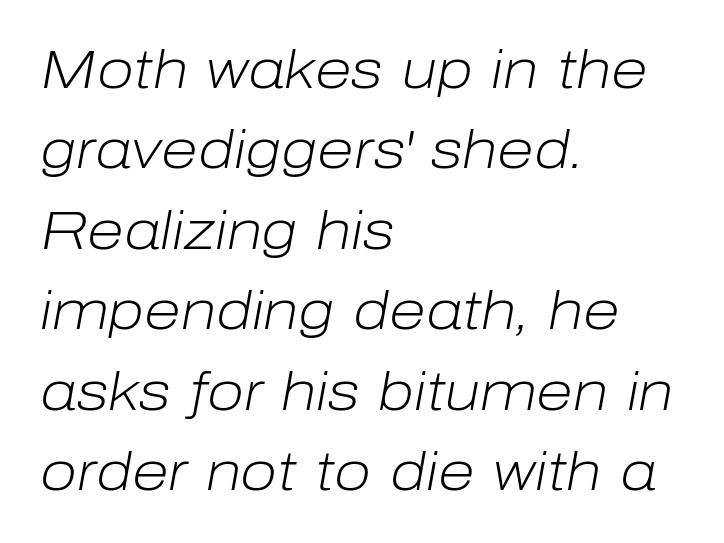
Q: Is the text bold? A: No.
Q: Is the text italic (slanted)? A: Yes, it leans right by about 10 degrees.
Q: Is the text underlined? A: No.
Q: How is the paragraph aligned? A: Left-aligned.
Q: Is the spacing between letters normal or unusually wide? A: Normal.
Q: Is the spacing between lines tight, normal or loose? A: Normal.
Q: Width (condensed, normal, or wide)? A: Normal.
Q: Stroke contrast? A: Low.
Q: x-height? A: Medium.
Q: Monospaced? A: No.
